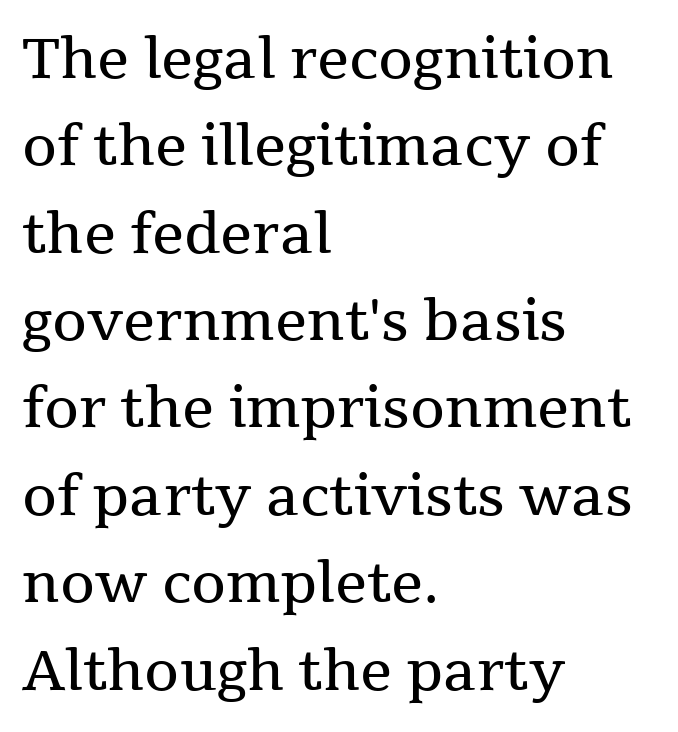
{"serif": "yes", "italic": "no", "bold": "no", "weight": "regular", "width": "normal", "stroke_contrast": "medium", "x_height": "medium", "monospaced": "no", "underline": "no", "align": "left", "line_spacing": "normal", "line_spacing_ratio": 1.56, "letter_spacing": "normal", "letter_spacing_em": 0.0, "glyph_px": 56}
